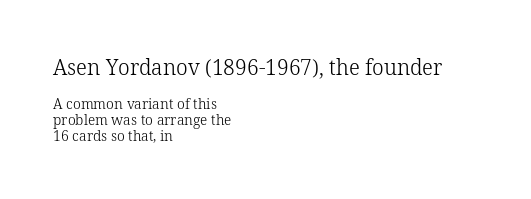
The image shows 21 px text type, upright; set left-aligned, tight line spacing (1.15x), normal letter spacing, not underlined; the first (top) block is 1.5x larger.
